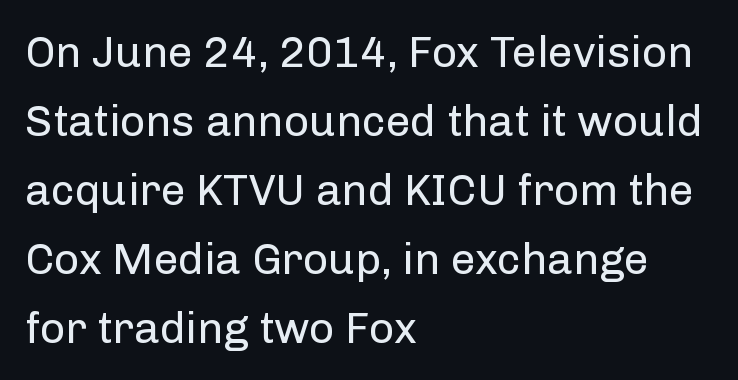
{"serif": "no", "italic": "no", "bold": "no", "weight": "regular", "width": "normal", "stroke_contrast": "low", "x_height": "medium", "monospaced": "no", "underline": "no", "align": "left", "line_spacing": "normal", "line_spacing_ratio": 1.57, "letter_spacing": "normal", "letter_spacing_em": 0.0, "glyph_px": 44}
